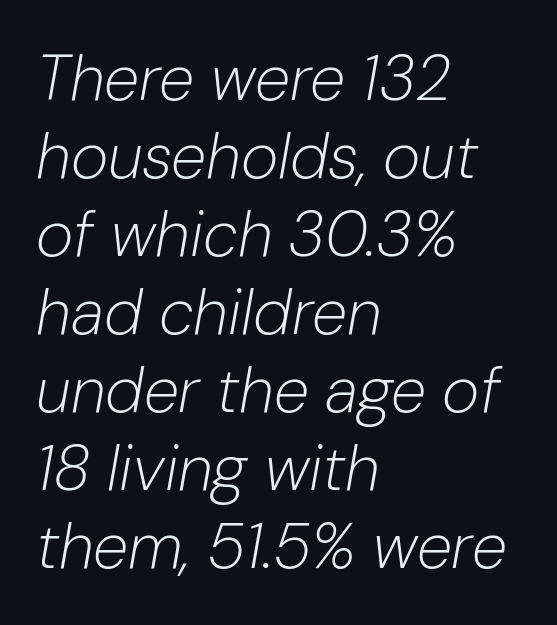
{"italic": "yes", "lean": "right", "slant_degrees": 10, "bold": "no", "weight": "light", "width": "normal", "stroke_contrast": "low", "x_height": "medium", "monospaced": "no", "underline": "no", "align": "left", "line_spacing_ratio": 1.22, "letter_spacing": "normal", "letter_spacing_em": 0.0, "glyph_px": 64}
